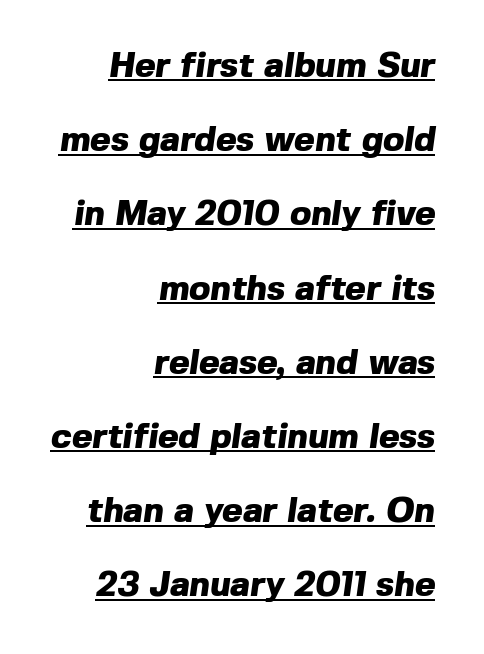
{"serif": "no", "bold": "yes", "weight": "heavy", "width": "normal", "x_height": "medium", "monospaced": "no", "underline": "yes", "align": "right", "line_spacing": "loose", "line_spacing_ratio": 2.12, "letter_spacing": "normal", "letter_spacing_em": 0.0, "glyph_px": 35}
